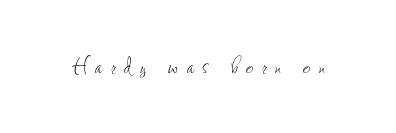
Q: Is the text bold? A: No.
Q: Is the text italic (slanted)? A: Yes.
Q: Is the text underlined? A: No.
Q: Is the spacing between letters normal or unusually wide? A: Unusually wide.
